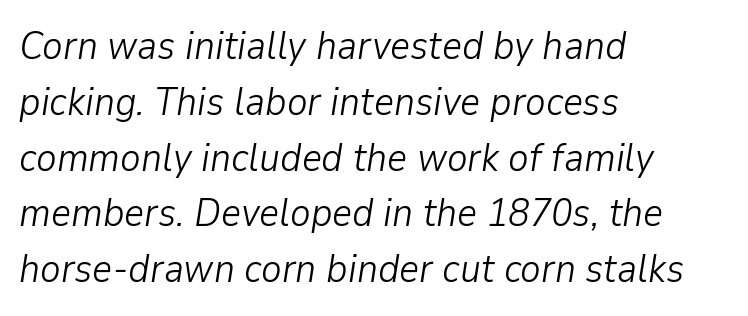
Q: Is the text bold? A: No.
Q: Is the text italic (slanted)? A: Yes, it leans right by about 9 degrees.
Q: Is the text underlined? A: No.
Q: How is the paragraph aligned? A: Left-aligned.
Q: Is the spacing between letters normal or unusually wide? A: Normal.
Q: Is the spacing between lines tight, normal or loose? A: Normal.
Q: Width (condensed, normal, or wide)? A: Normal.
Q: Stroke contrast? A: Low.
Q: x-height? A: Medium.
Q: Monospaced? A: No.
